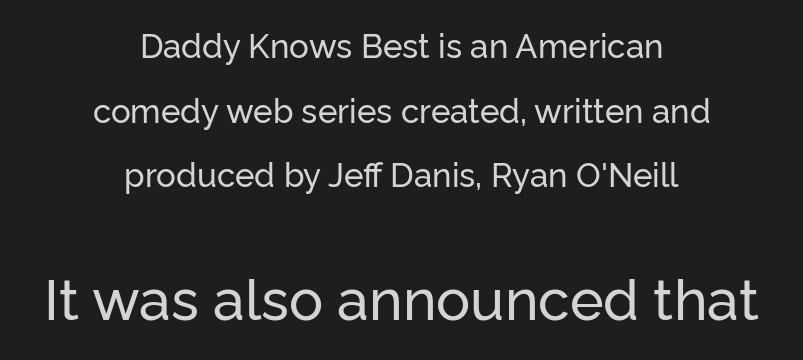
Q: Is the text italic (slanted)? A: No, it is upright.
Q: Is the typeface a serif or a sans-serif typeface? A: Sans-serif.
Q: Is the text underlined? A: No.
Q: How is the paragraph aligned? A: Centered.
Q: Is the spacing between letters normal or unusually wide? A: Normal.
Q: Is the spacing between lines tight, normal or loose? A: Loose.
Q: Which block of text is set in a larger size, the first (top) or the second (bottom)? A: The second (bottom) one.
Q: Width (condensed, normal, or wide)? A: Normal.
Q: Stroke contrast? A: Low.
Q: x-height? A: Medium.
Q: Monospaced? A: No.
